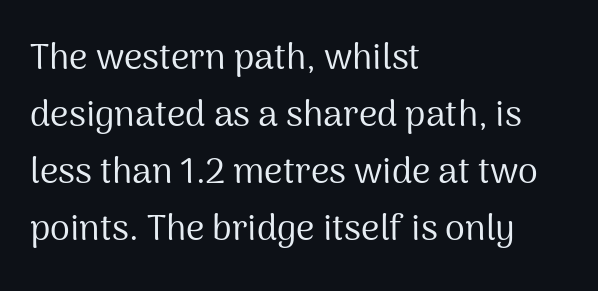
The image shows 36 px regular-weight sans-serif type, upright; set left-aligned, normal line spacing (1.58x), normal letter spacing, not underlined; medium stroke contrast and a medium x-height.
